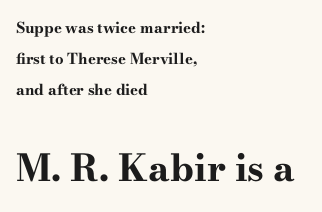
{"serif": "yes", "italic": "no", "bold": "yes", "weight": "bold", "width": "wide", "stroke_contrast": "high", "x_height": "small", "monospaced": "no", "underline": "no", "align": "left", "line_spacing": "loose", "line_spacing_ratio": 2.07, "letter_spacing": "normal", "letter_spacing_em": 0.0, "larger_block": "second", "size_ratio": 2.47, "glyph_px": 37}
